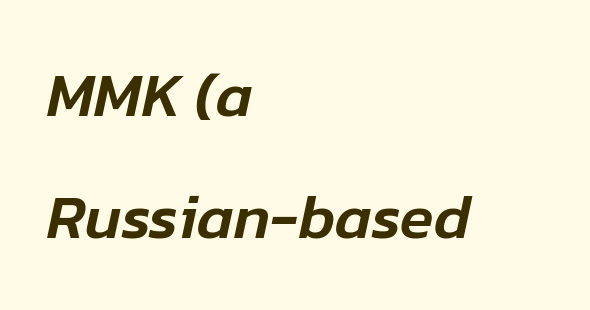
Compared with typical body copy, the letter spacing here is the same. The rendering uses natural spacing where letterforms have individual widths. Type without underlining. The font's italic variant was chosen for this text. The paragraph has a hard left edge and a soft right edge. Compared with typical paragraphs, the rows here are farther apart.
